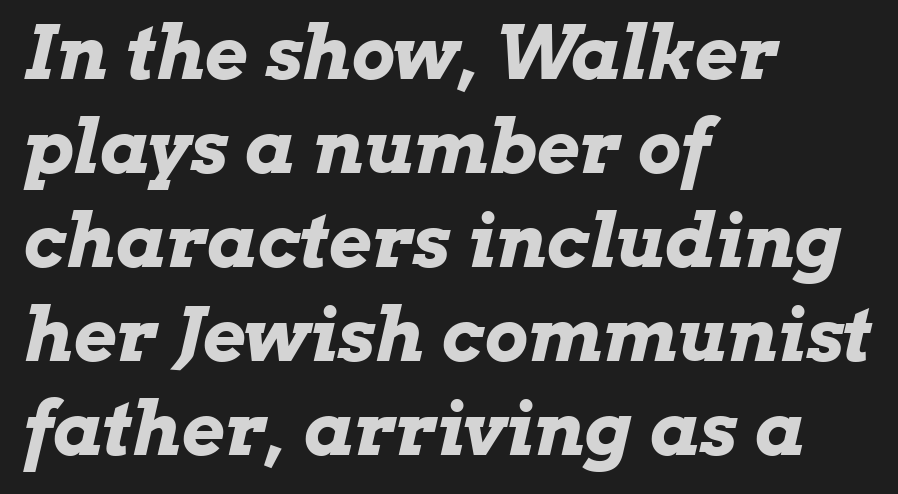
{"italic": "yes", "lean": "right", "slant_degrees": 13, "bold": "yes", "weight": "bold", "width": "wide", "stroke_contrast": "low", "x_height": "medium", "monospaced": "no", "underline": "no", "align": "left", "line_spacing": "normal", "line_spacing_ratio": 1.27, "letter_spacing": "normal", "letter_spacing_em": 0.0, "glyph_px": 74}
